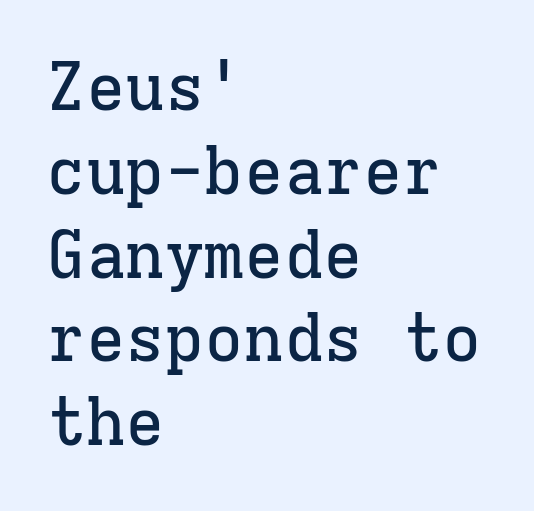
Type without underlining. The face used here is monospaced, like something from a code editor. What stands out about the letter spacing? Nothing — it is the standard amount. Baseline-to-baseline distance is the conventional proportion of letter height. Style check: upright.
